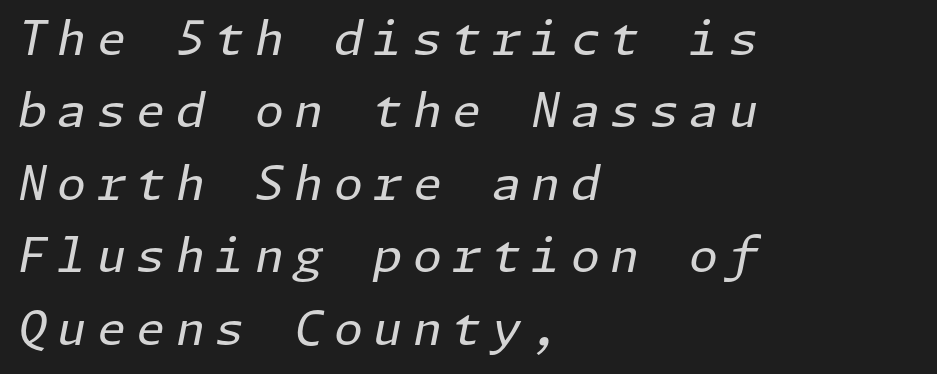
Short and long lines alike share a common starting point at left. Descenders hang freely into open space. Summary of vertical rhythm: regular, with standard interline spacing. The letterforms sit at book weight or below. Quick note: italic.
